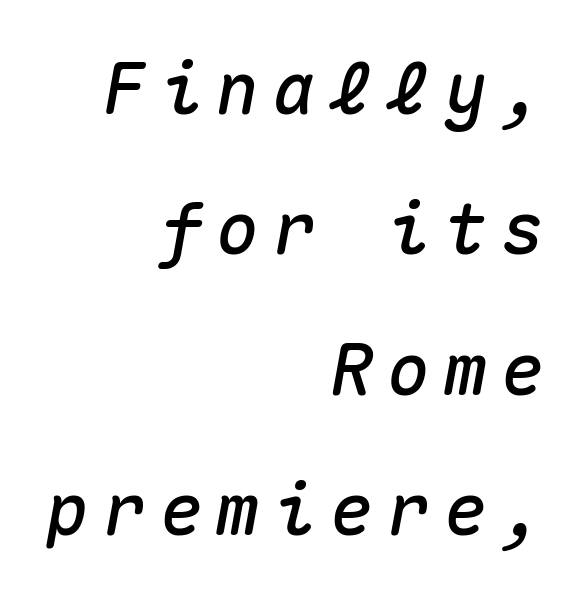
The image shows 72 px text type, italic (leaning right), monospaced; set right-aligned, loose line spacing (1.95x), not underlined; medium stroke contrast and a medium x-height.
